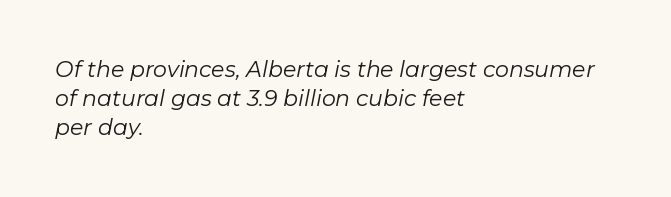
Here the glyphs are tracked normally, forming tight word shapes. The passage shown leans; its letterforms are oblique. Leftover space on each line is placed entirely after the last word. Does the leading feel generous? No, just average. The font is comparable to plain body text, perhaps lighter. Underline: absent.
